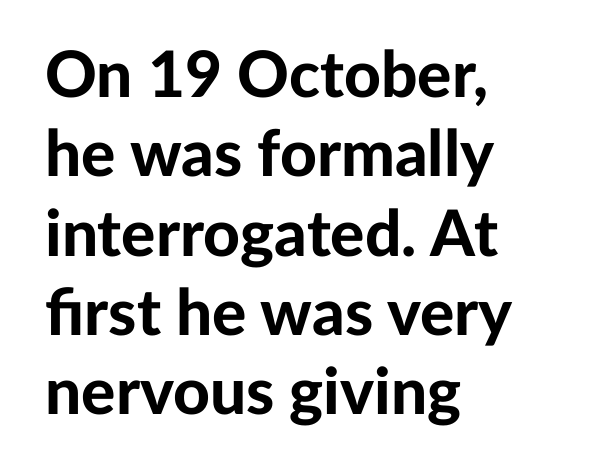
On the weight axis this lands at bold, roughly 700. The compositor pushed each line to the left boundary. The area under the type is left untouched. There is no visible air inserted between adjacent glyphs.
